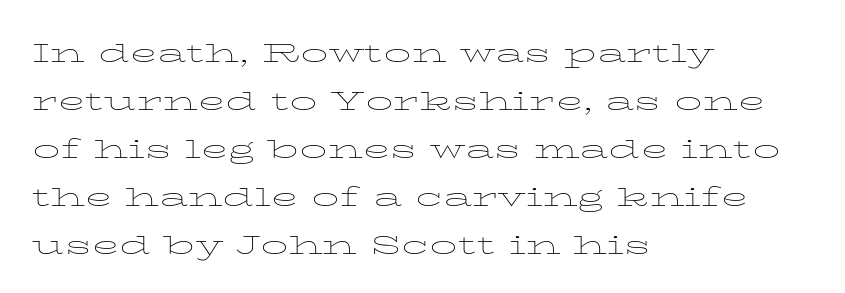
Whoever set this chose a conventional vertical rhythm. A bare baseline throughout the passage. Proportional: the letters do not fall into vertical columns. Do the letters lean? They stand straight. The typesetter chose a ragged-right arrangement here. Is the stroke heavy? The answer is a plain regular-or-lighter.
